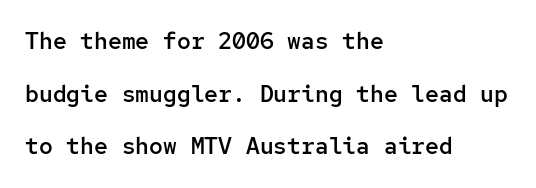
The image shows 23 px text type, upright; set left-aligned, loose line spacing (2.29x), normal letter spacing, not underlined.
